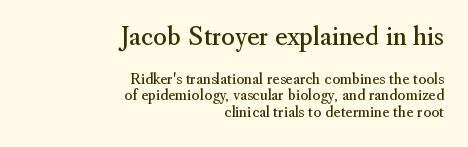
The image shows 24 px text type, upright; set right-aligned, line spacing 1.18x, normal letter spacing, not underlined; the first (top) block is 1.71x larger.
